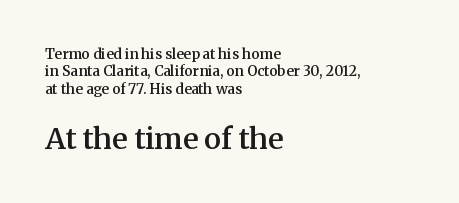
The characters display serif detailing at their extremities. Think of a printed novel: that variable character pitch is what you see here. Emphasis by weight is partial: semibold. Posture: vertical. The gaps between neighbouring characters are ordinary and unremarkable. The string is rendered with underlining switched off.
